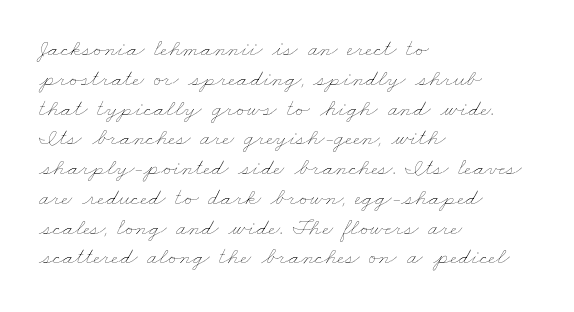
The image shows 24 px text type; set left-aligned, line spacing 1.24x, normal letter spacing, not underlined.
